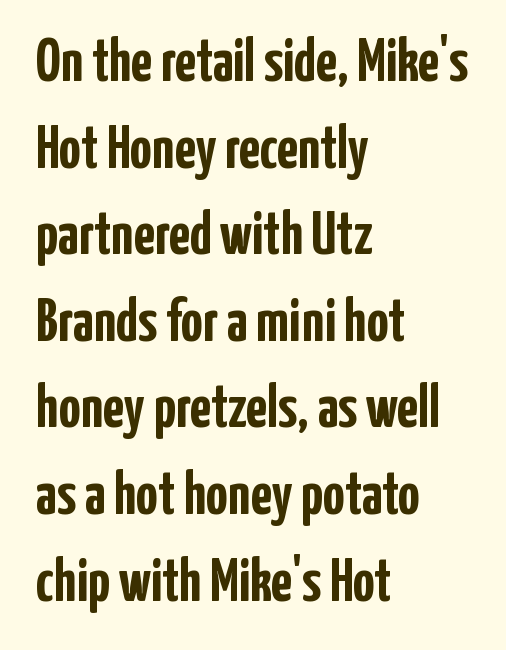
{"serif": "no", "italic": "no", "bold": "yes", "weight": "semibold", "width": "condensed", "stroke_contrast": "low", "x_height": "medium", "monospaced": "no", "underline": "no", "align": "left", "line_spacing": "normal", "line_spacing_ratio": 1.42, "letter_spacing": "normal", "letter_spacing_em": 0.0, "glyph_px": 61}
